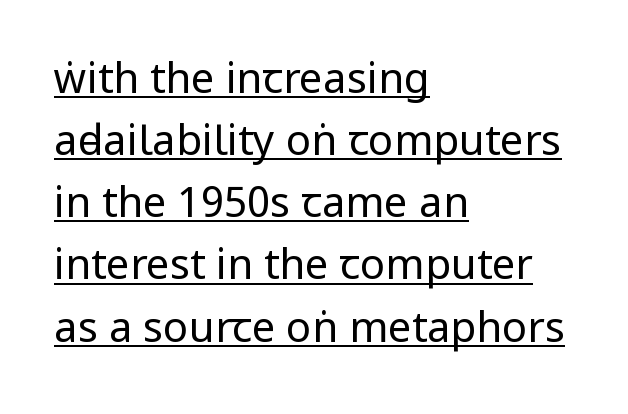
{"serif": "no", "italic": "no", "bold": "no", "weight": "regular", "width": "condensed", "stroke_contrast": "low", "underline": "yes", "align": "left", "line_spacing": "normal", "line_spacing_ratio": 1.48, "letter_spacing": "normal", "letter_spacing_em": 0.0, "glyph_px": 42}
